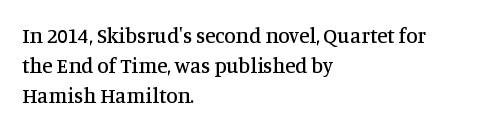
Q: Is the text italic (slanted)? A: No, it is upright.
Q: Is the text underlined? A: No.
Q: How is the paragraph aligned? A: Left-aligned.
Q: Is the spacing between letters normal or unusually wide? A: Normal.
Q: Is the spacing between lines tight, normal or loose? A: Normal.
